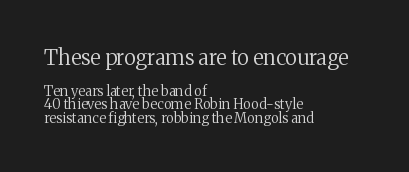
Ink coverage per letter is moderate at most. No word sits above an underline. The lines in this sample share a left origin and differ only in where they stop. Tracking value appears to be zero — textbook default spacing. This sample uses an upright cut, with every glyph sitting square on the baseline.
